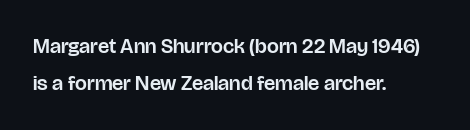
Q: Is the text italic (slanted)? A: No, it is upright.
Q: Is the text underlined? A: No.
Q: How is the paragraph aligned? A: Left-aligned.
Q: Is the spacing between letters normal or unusually wide? A: Normal.
